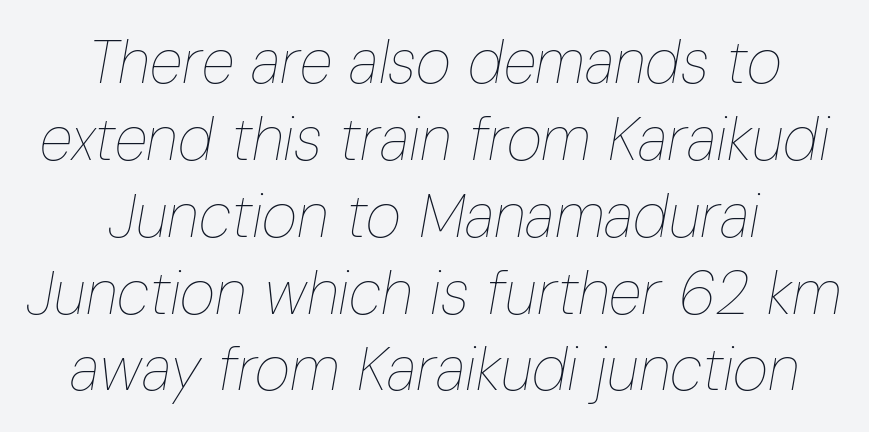
Weight class: somewhere from thin through regular. Does extra space separate the letters? No, they use regular spacing. The gap between lines stays unmarked. The axis of the letterforms is tilted away from vertical. Visually the block forms a symmetrical silhouette, jagged on both flanks. Notice how descenders clear the ascenders below comfortably — that's standard leading.
